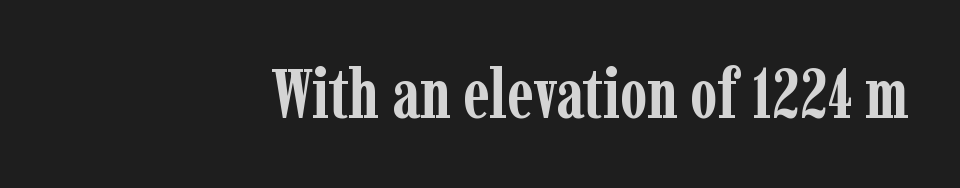
{"serif": "yes", "italic": "no", "bold": "yes", "weight": "semibold", "width": "condensed", "stroke_contrast": "low", "x_height": "medium", "monospaced": "no", "underline": "no", "align": "right", "letter_spacing": "normal", "letter_spacing_em": 0.0, "glyph_px": 69}
